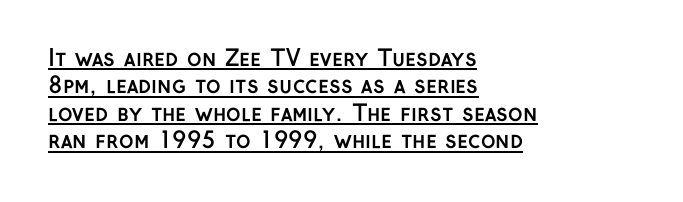
The passage shown is underscored from start to finish. The designer left line spacing at the default. The font is running at its bold setting. A typesetter would mark this as roman, not italic. The passage is arranged the way most books set body copy — flush left.
